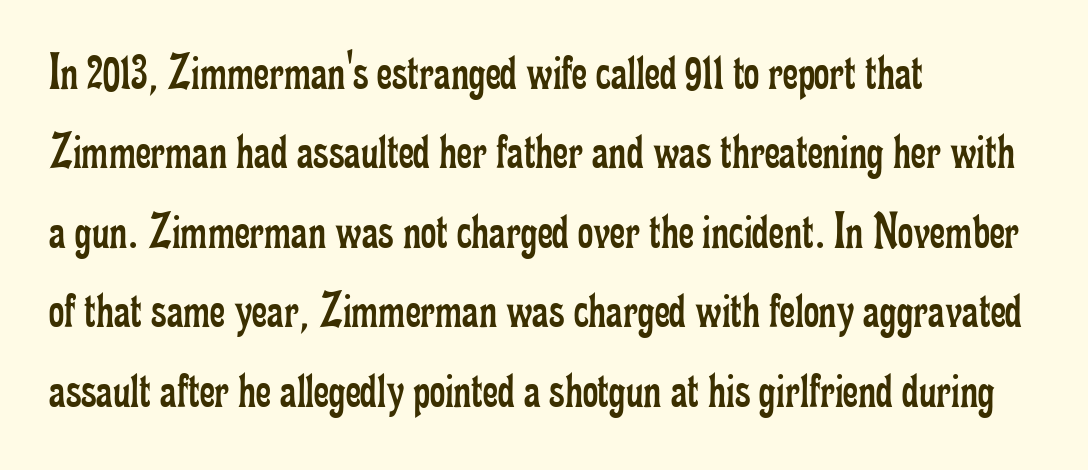
You can tell it's not italic because the verticals are truly vertical. Is there much room between lines? A standard amount, neither cramped nor airy. Notice how the passage keeps a crisp vertical edge on the left only. A clean baseline with only descenders dipping below it.
